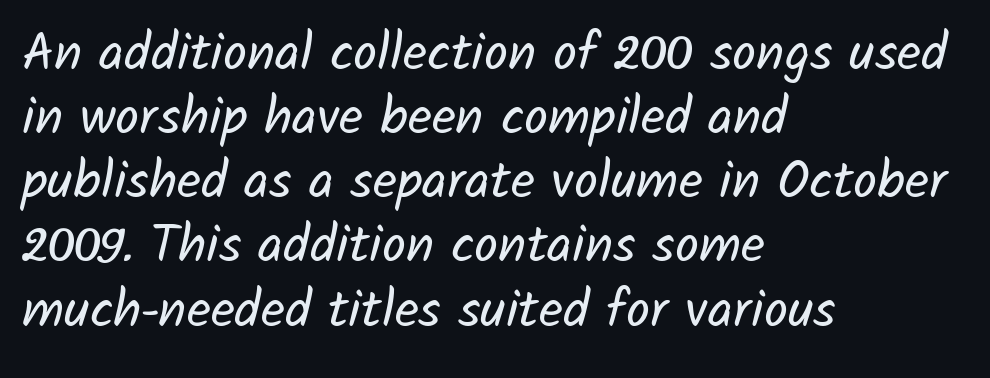
The image shows 53 px regular-weight sans-serif type; set left-aligned, line spacing 1.21x, normal letter spacing, not underlined; low stroke contrast and a medium x-height.
